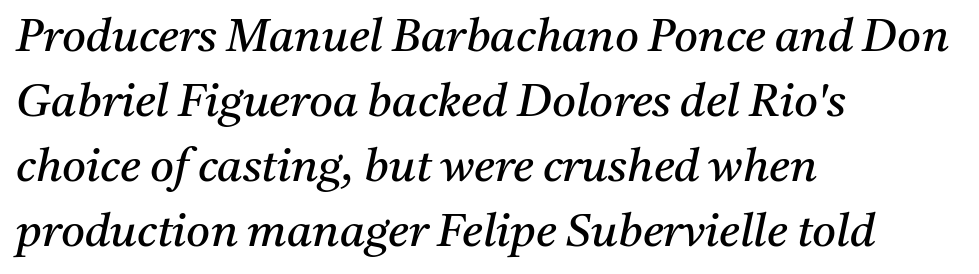
Q: Is the text bold? A: No.
Q: Is the text italic (slanted)? A: Yes, it leans right by about 11 degrees.
Q: Is the typeface a serif or a sans-serif typeface? A: Serif.
Q: Is the text underlined? A: No.
Q: How is the paragraph aligned? A: Left-aligned.
Q: Is the spacing between letters normal or unusually wide? A: Normal.
Q: Is the spacing between lines tight, normal or loose? A: Normal.
Q: Width (condensed, normal, or wide)? A: Normal.
Q: Stroke contrast? A: Medium.
Q: x-height? A: Medium.
Q: Monospaced? A: No.
